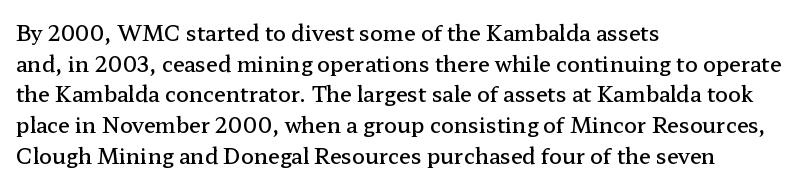
The image shows 21 px text type, upright; set left-aligned, normal line spacing (1.46x), normal letter spacing, not underlined.
